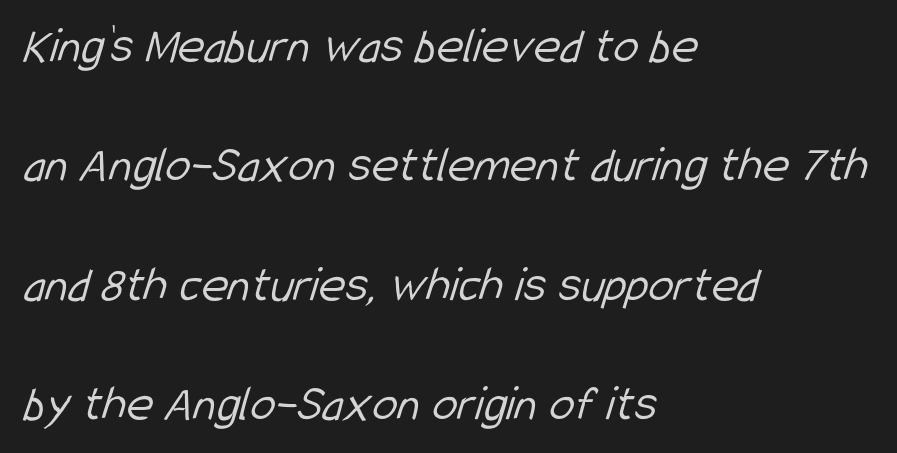
Q: Is the text bold? A: No.
Q: Is the typeface a serif or a sans-serif typeface? A: Sans-serif.
Q: Is the text underlined? A: No.
Q: How is the paragraph aligned? A: Left-aligned.
Q: Is the spacing between letters normal or unusually wide? A: Normal.
Q: Is the spacing between lines tight, normal or loose? A: Loose.
Q: Width (condensed, normal, or wide)? A: Condensed.
Q: Stroke contrast? A: Low.
Q: x-height? A: Medium.
Q: Monospaced? A: No.
